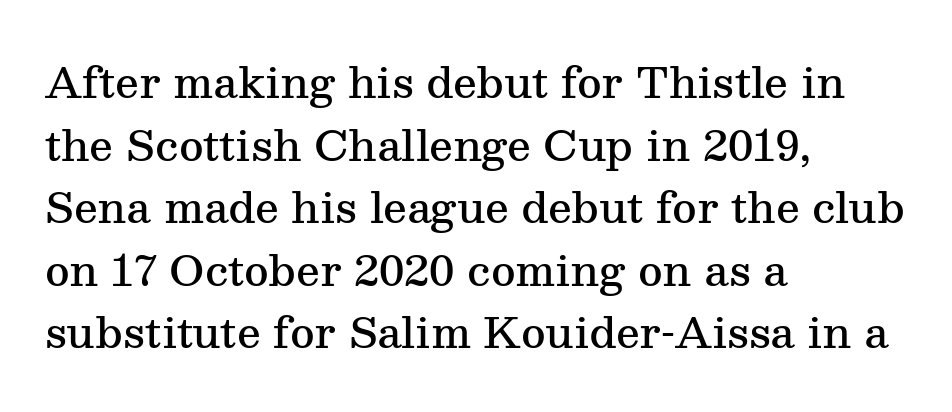
Q: Is the text bold? A: Semi-bold.
Q: Is the text italic (slanted)? A: No, it is upright.
Q: Is the typeface a serif or a sans-serif typeface? A: Serif.
Q: Is the text underlined? A: No.
Q: How is the paragraph aligned? A: Left-aligned.
Q: Is the spacing between letters normal or unusually wide? A: Normal.
Q: Is the spacing between lines tight, normal or loose? A: Normal.
Q: Width (condensed, normal, or wide)? A: Normal.
Q: Stroke contrast? A: Medium.
Q: x-height? A: Medium.
Q: Monospaced? A: No.
